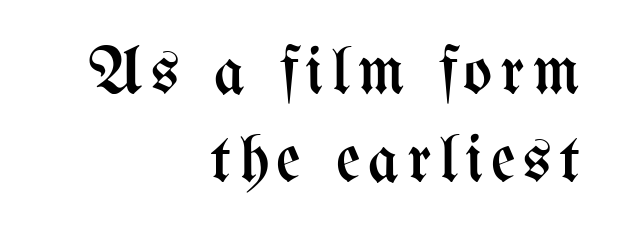
These glyphs show unthickened strokes, regular width or finer. Unmarked baselines from the first word to the last. Quick note: not italic, upright. The letters advance in unequal steps, a hallmark of proportional type. Students, observe: this is what conventionally led text looks like.
